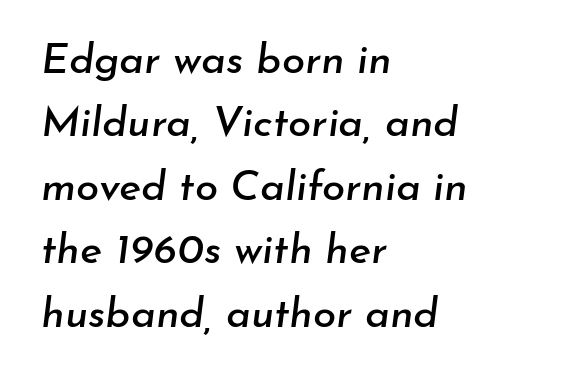
The image shows 42 px text type, italic (leaning right); set left-aligned, normal line spacing (1.51x), normal letter spacing, not underlined; low stroke contrast and a small x-height.
